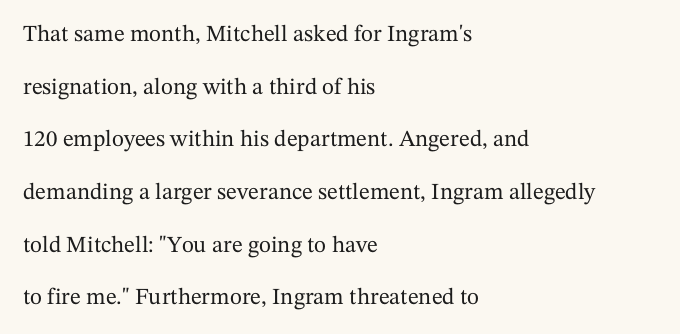
Q: Is the text italic (slanted)? A: No, it is upright.
Q: Is the text underlined? A: No.
Q: How is the paragraph aligned? A: Left-aligned.
Q: Is the spacing between letters normal or unusually wide? A: Normal.
Q: Is the spacing between lines tight, normal or loose? A: Loose.
